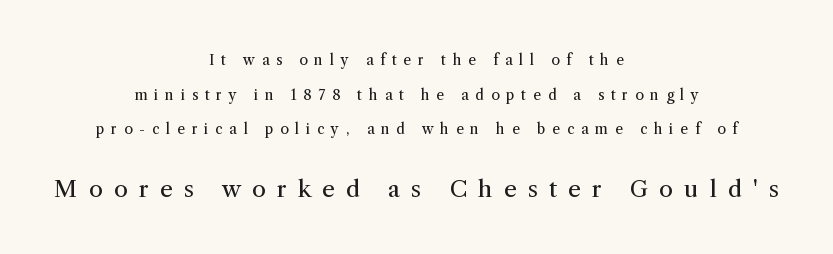
The whitespace from short lines is split evenly between both sides. Whoever set this made the second block the dominant, larger element. Lines of text with bare space underneath. Characters remain perfectly vertical along every line.
